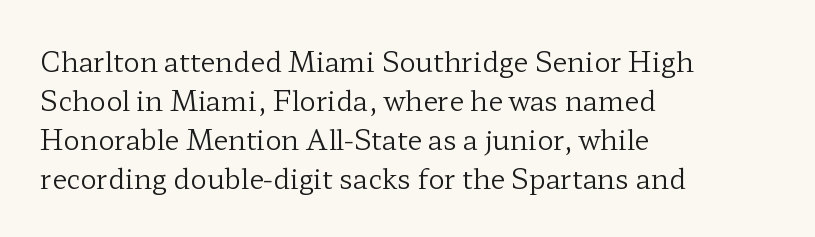
{"italic": "no", "bold": "no", "underline": "no", "align": "left", "line_spacing": "normal", "line_spacing_ratio": 1.44, "letter_spacing": "normal", "letter_spacing_em": 0.0, "glyph_px": 27}
